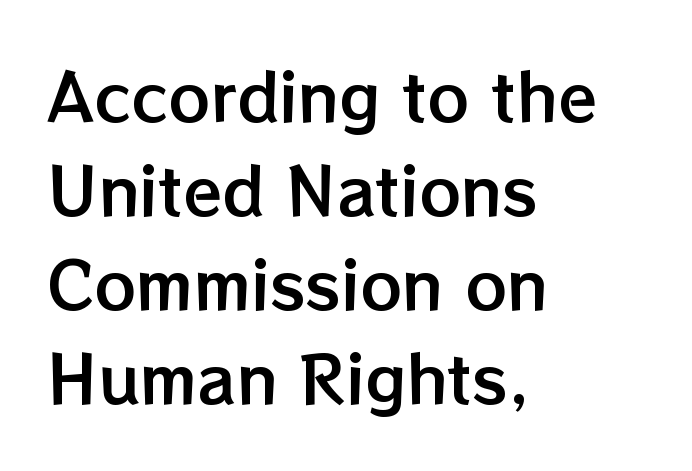
The image shows 64 px text type, upright; set left-aligned, normal line spacing (1.47x), normal letter spacing, not underlined; low stroke contrast and a medium x-height.
